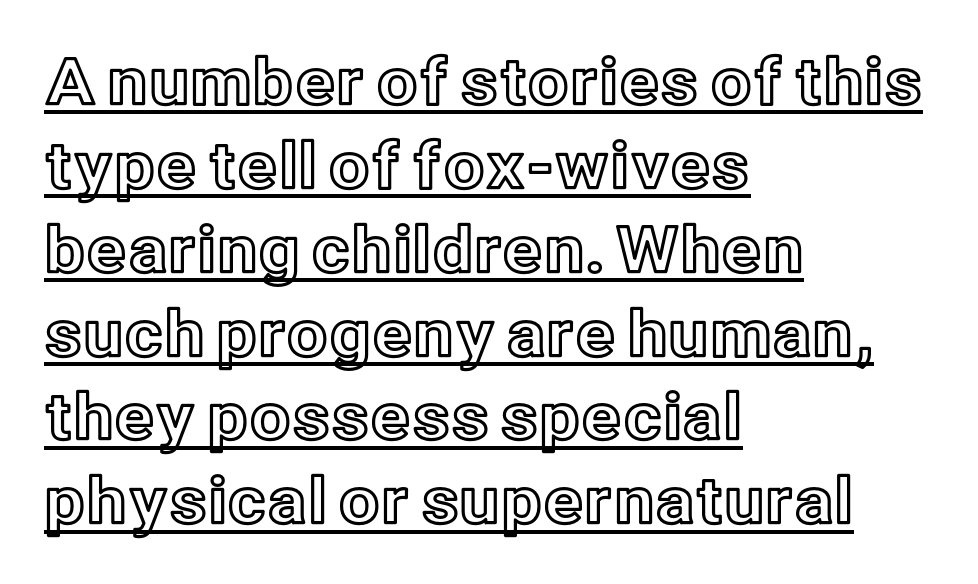
Q: Is the text italic (slanted)? A: No, it is upright.
Q: Is the text underlined? A: Yes.
Q: How is the paragraph aligned? A: Left-aligned.
Q: Is the spacing between letters normal or unusually wide? A: Normal.
Q: Is the spacing between lines tight, normal or loose? A: Normal.
Q: Width (condensed, normal, or wide)? A: Normal.
Q: x-height? A: Medium.
Q: Monospaced? A: No.
